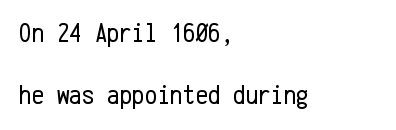
The image shows 28 px regular-weight, condensed sans-serif type, upright, monospaced; set left-aligned, loose line spacing (2.23x), normal letter spacing, not underlined; low stroke contrast and a medium x-height.
